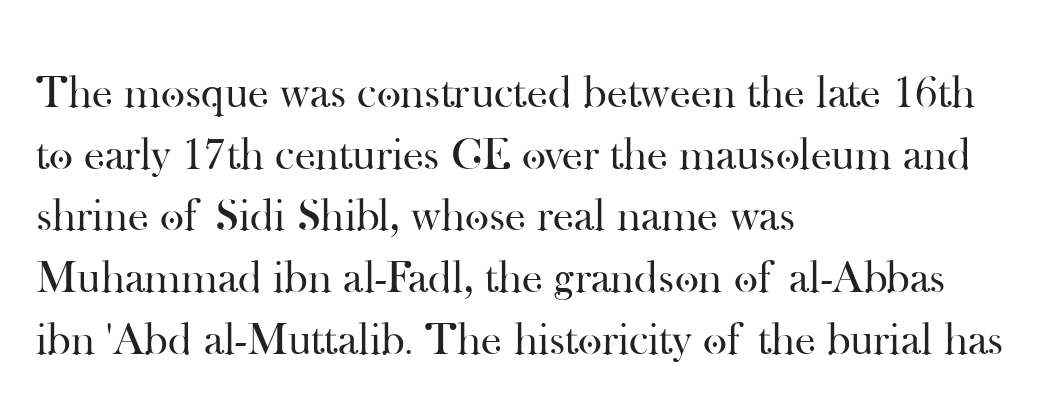
The image shows 46 px regular-weight serif type, upright; set left-aligned, normal line spacing (1.34x), normal letter spacing, not underlined; high stroke contrast and a small x-height.
